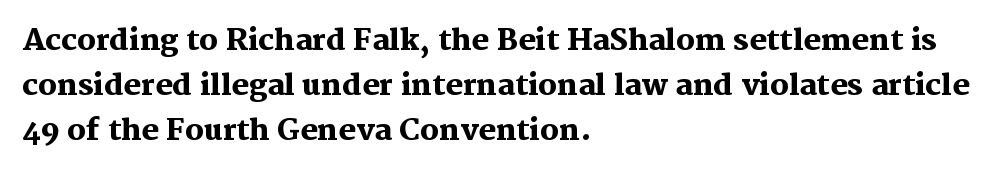
Just letters on the line, the space beneath them empty. Rendered with straight, roman letterforms. A typesetter would call this proportional, since set widths differ per character. This rendering employs a face with finishing strokes, i.e., a serif.
